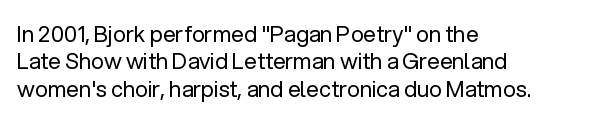
Q: Is the text bold? A: No.
Q: Is the text italic (slanted)? A: No, it is upright.
Q: Is the text underlined? A: No.
Q: How is the paragraph aligned? A: Left-aligned.
Q: Is the spacing between letters normal or unusually wide? A: Normal.
Q: Is the spacing between lines tight, normal or loose? A: Normal.
